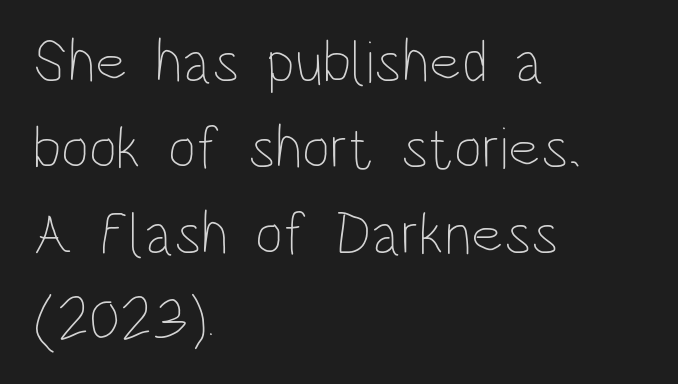
Q: Is the text bold? A: No.
Q: Is the text italic (slanted)? A: No, it is upright.
Q: Is the text underlined? A: No.
Q: How is the paragraph aligned? A: Left-aligned.
Q: Is the spacing between letters normal or unusually wide? A: Normal.
Q: Is the spacing between lines tight, normal or loose? A: Normal.
Q: Width (condensed, normal, or wide)? A: Condensed.
Q: Stroke contrast? A: Low.
Q: x-height? A: Large.
Q: Monospaced? A: No.
